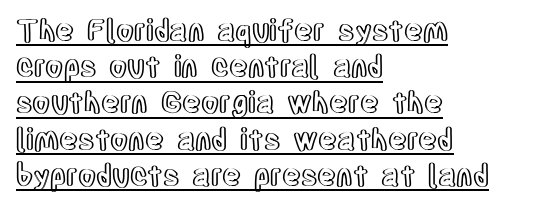
{"italic": "no", "width": "condensed", "x_height": "large", "monospaced": "no", "underline": "yes", "align": "left", "line_spacing": "normal", "line_spacing_ratio": 1.25, "letter_spacing": "normal", "letter_spacing_em": 0.0, "glyph_px": 29}
